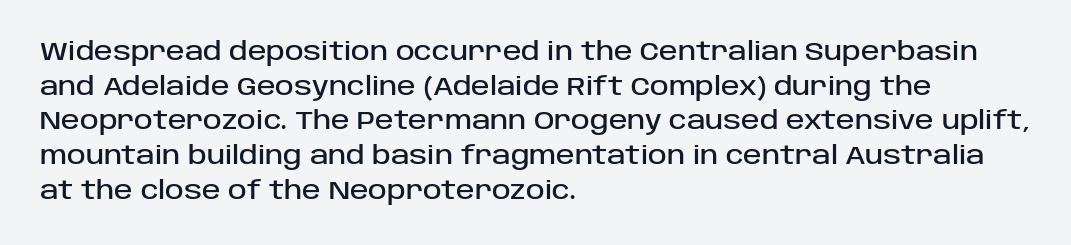
Has an underline been added? It has not. Observe the ordinary spacing: letters are neighbours, not strangers. What's the leading like? Ordinary, nothing unusual. Reading down the block, your eye returns to a fixed left position each line. Every character sits straight up, as roman type does.
